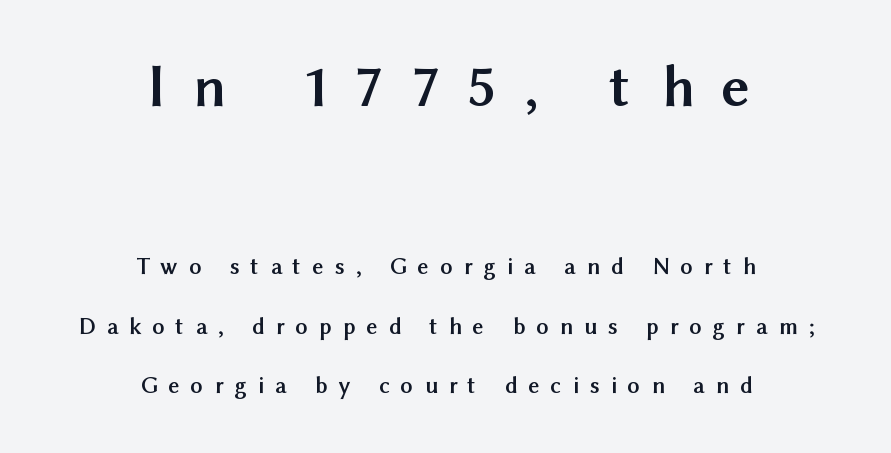
The image shows 61 px semibold sans-serif type, upright; set centered, loose line spacing (2.48x), unusually wide letter spacing (+0.47 em), not underlined; the first (top) block is 2.54x larger; medium stroke contrast and a medium x-height.
